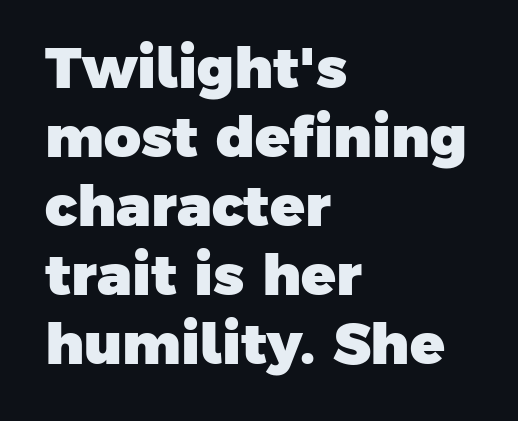
Q: Is the text bold? A: Yes.
Q: Is the typeface a serif or a sans-serif typeface? A: Sans-serif.
Q: Is the text underlined? A: No.
Q: How is the paragraph aligned? A: Left-aligned.
Q: Is the spacing between letters normal or unusually wide? A: Normal.
Q: Width (condensed, normal, or wide)? A: Normal.
Q: Stroke contrast? A: Low.
Q: x-height? A: Medium.
Q: Monospaced? A: No.
